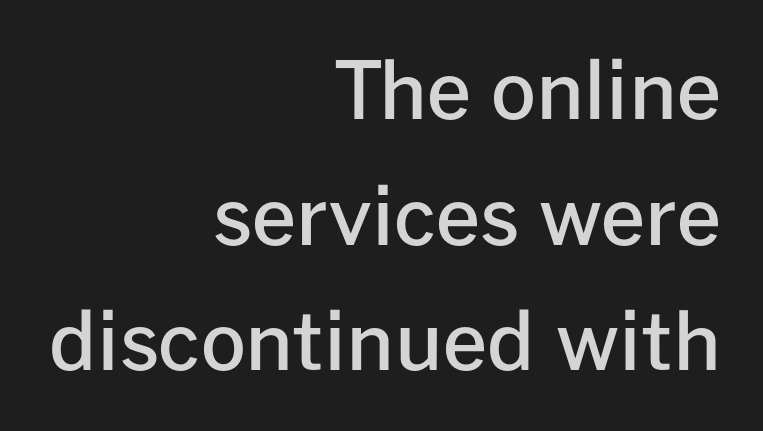
Q: Is the text bold? A: Semi-bold.
Q: Is the text italic (slanted)? A: No, it is upright.
Q: Is the typeface a serif or a sans-serif typeface? A: Sans-serif.
Q: Is the text underlined? A: No.
Q: How is the paragraph aligned? A: Right-aligned.
Q: Is the spacing between letters normal or unusually wide? A: Normal.
Q: Is the spacing between lines tight, normal or loose? A: Normal.
Q: Width (condensed, normal, or wide)? A: Normal.
Q: Stroke contrast? A: Low.
Q: x-height? A: Medium.
Q: Monospaced? A: No.
